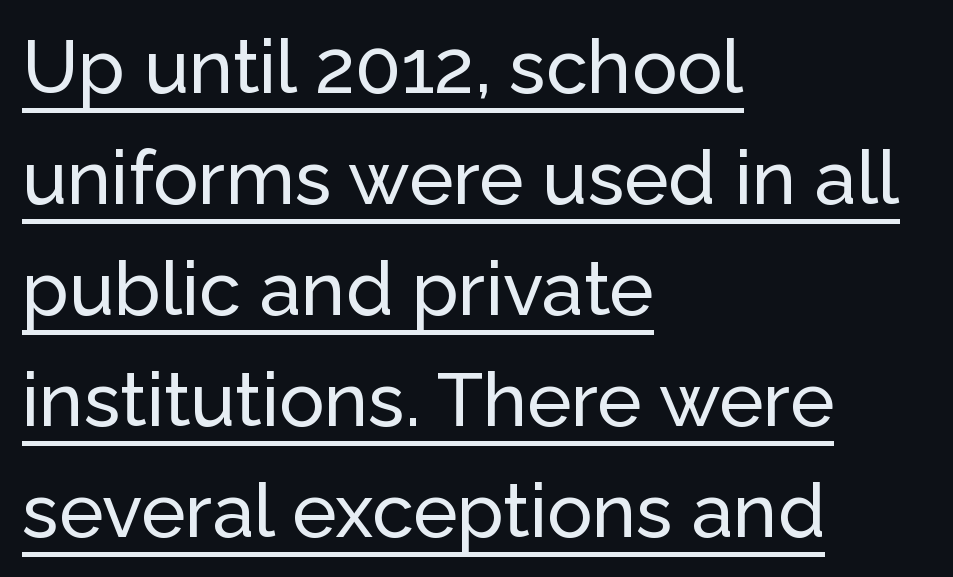
The image shows 75 px sans-serif type, upright; set left-aligned, normal line spacing (1.48x), normal letter spacing, underlined; low stroke contrast and a medium x-height.
